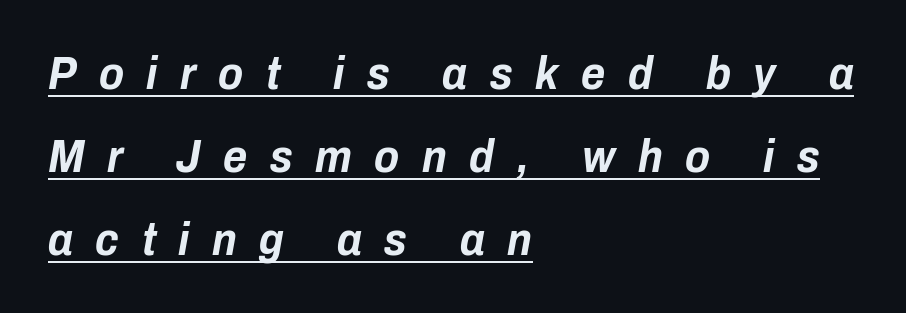
The image shows 46 px bold, condensed type, italic (leaning right); set left-aligned, line spacing 1.8x, unusually wide letter spacing (+0.49 em), underlined; low stroke contrast and a medium x-height.
